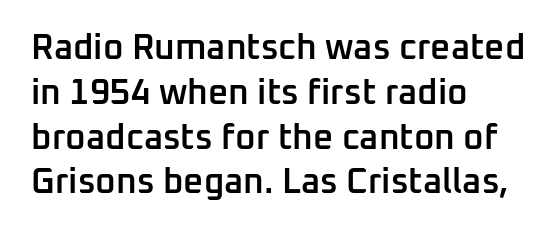
{"serif": "no", "italic": "no", "bold": "semi", "weight": "semibold", "width": "normal", "stroke_contrast": "low", "x_height": "medium", "monospaced": "no", "underline": "no", "align": "left", "line_spacing": "normal", "line_spacing_ratio": 1.28, "letter_spacing": "normal", "letter_spacing_em": 0.0, "glyph_px": 35}
